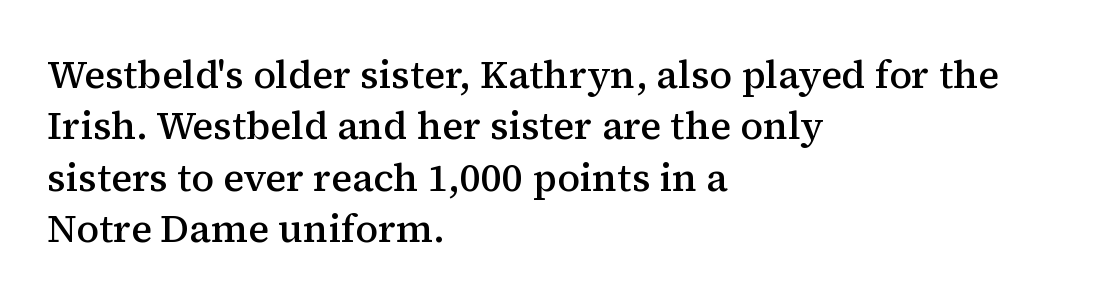
The image shows 39 px semibold serif type, upright; set left-aligned, normal line spacing (1.32x), normal letter spacing, not underlined; medium stroke contrast and a medium x-height.
